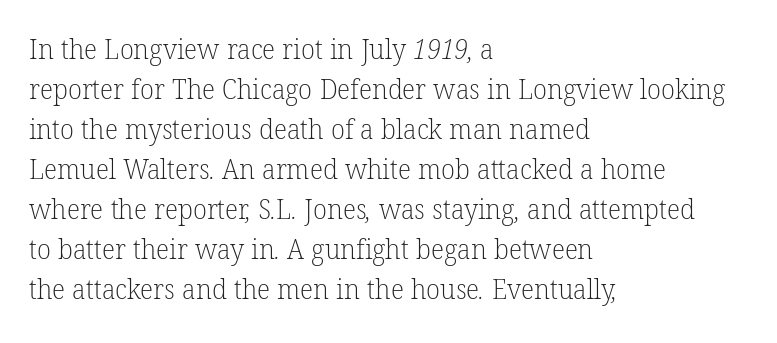
Lines of text with bare space underneath. This sample keeps an unexceptional amount of space between lines. Letterform terminals end in serifs throughout the passage. This reads as an unemphasized weight, regular at the heaviest. Spacing verdict: proportional, widths tailored to each character. The line texture is even and compact thanks to regular tracking.
